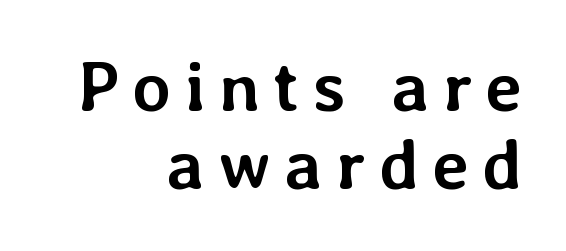
{"italic": "no", "bold": "yes", "weight": "semibold", "width": "normal", "stroke_contrast": "low", "x_height": "medium", "monospaced": "no", "underline": "no", "align": "right", "line_spacing": "tight", "line_spacing_ratio": 1.12, "glyph_px": 70}
